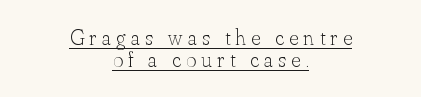
{"italic": "no", "bold": "no", "underline": "yes", "align": "center", "line_spacing": "tight", "line_spacing_ratio": 1.01, "letter_spacing": "wide", "letter_spacing_em": 0.25, "glyph_px": 22}
